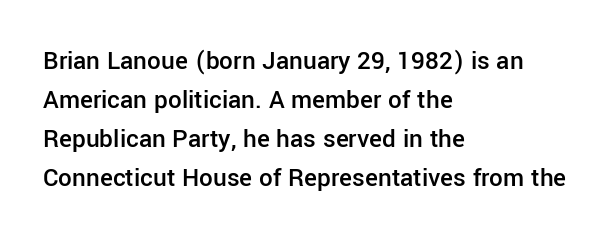
The image shows 27 px text type, upright; set left-aligned, normal line spacing (1.45x), normal letter spacing, not underlined.
